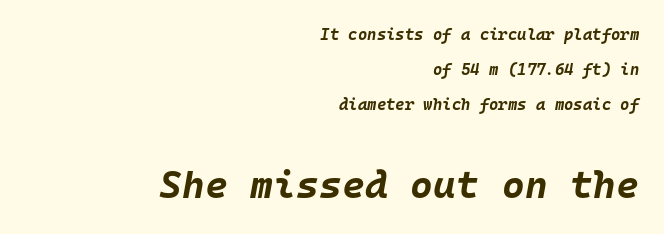
Is this a fixed-width face? Yes — each glyph sits in an identical cell. Honestly, the letter spacing is just normal — you wouldn't notice it. If you measured baseline to baseline, you'd find a long distance. The rendering uses a bold face; every stroke is thick and dark. The second block has been scaled up relative to the first. When letters slant like this, we call the style italic.
